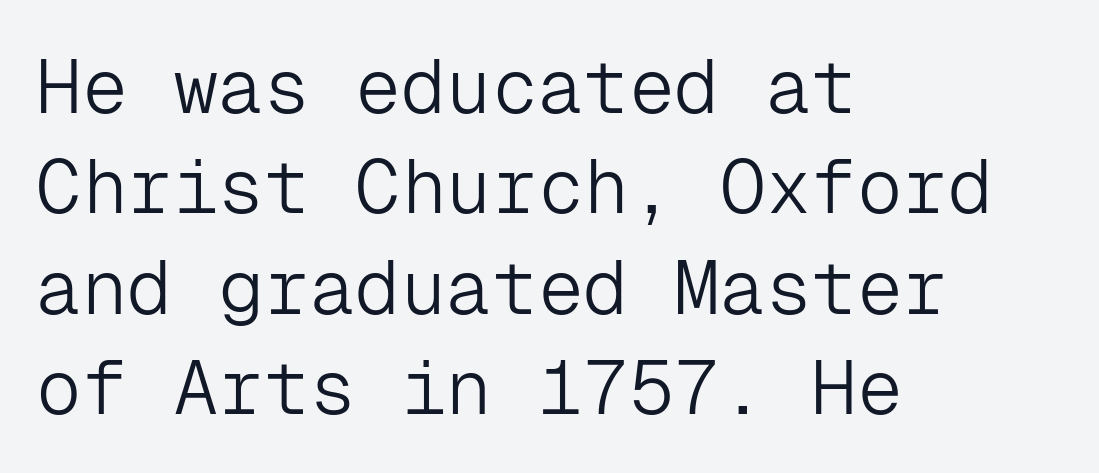
{"serif": "no", "italic": "no", "bold": "no", "weight": "light", "width": "normal", "stroke_contrast": "low", "x_height": "medium", "monospaced": "yes", "underline": "no", "align": "left", "line_spacing": "normal", "line_spacing_ratio": 1.32, "letter_spacing": "normal", "letter_spacing_em": 0.0, "glyph_px": 76}
